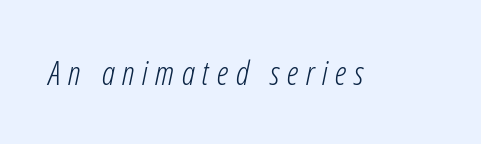
{"italic": "yes", "lean": "right", "slant_degrees": 12, "bold": "no", "weight": "light", "width": "condensed", "stroke_contrast": "low", "x_height": "medium", "monospaced": "no", "underline": "no", "letter_spacing": "wide", "letter_spacing_em": 0.23, "glyph_px": 33}
